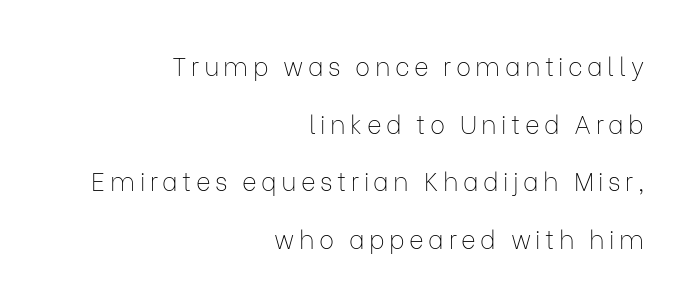
Q: Is the text bold? A: No.
Q: Is the text italic (slanted)? A: No, it is upright.
Q: Is the text underlined? A: No.
Q: How is the paragraph aligned? A: Right-aligned.
Q: Is the spacing between lines tight, normal or loose? A: Loose.
